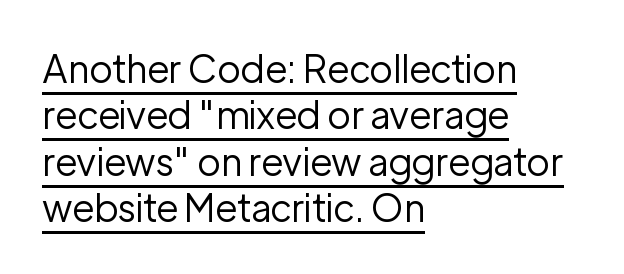
What kind of face is this? One without serifs — a sans. Posture: vertical. The typeface has the unassuming heft of standard copy or less. Caption: lettering with a line underneath. Spacing between characters is what you'd get straight out of the box. Does the copy run flush right? No — it runs flush left.
